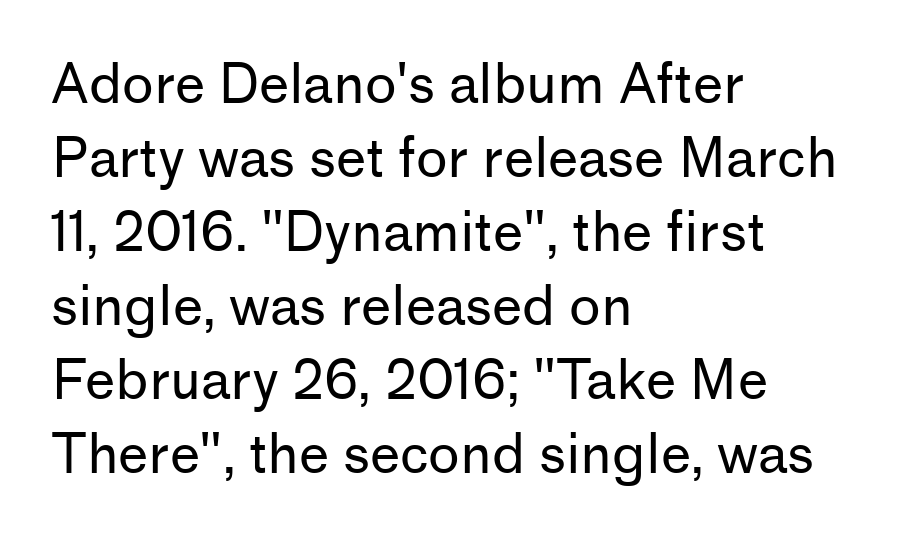
Grotesque or geometric, the face here clearly has no serifs. Vertically, the passage feels balanced, rows spaced as you'd expect. The lettering stays uniformly vertical, giving the passage a roman look. A typesetter would call this proportional, since set widths differ per character. Short note: letters normally spaced.
